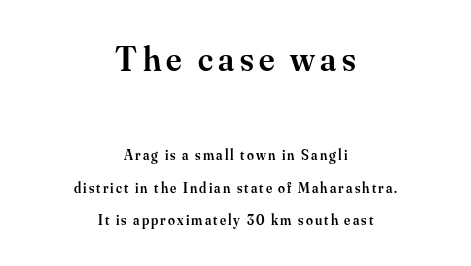
{"serif": "yes", "italic": "no", "bold": "semi", "weight": "semibold", "width": "normal", "stroke_contrast": "medium", "x_height": "small", "monospaced": "no", "underline": "no", "align": "center", "line_spacing": "loose", "line_spacing_ratio": 2.34, "larger_block": "first", "size_ratio": 2.5, "glyph_px": 35}
